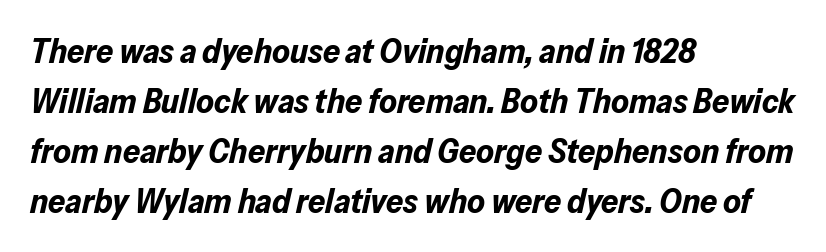
{"italic": "yes", "lean": "right", "slant_degrees": 13, "bold": "yes", "weight": "bold", "width": "normal", "stroke_contrast": "low", "x_height": "medium", "monospaced": "no", "underline": "no", "align": "left", "line_spacing": "normal", "line_spacing_ratio": 1.47, "letter_spacing": "normal", "letter_spacing_em": 0.0, "glyph_px": 34}
